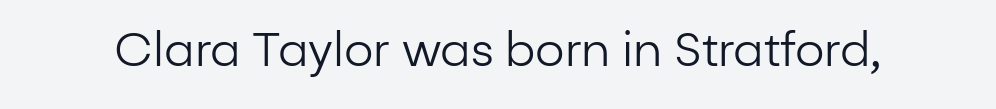
The image shows 46 px regular-weight sans-serif type, upright; set normal letter spacing, not underlined; low stroke contrast and a medium x-height.
